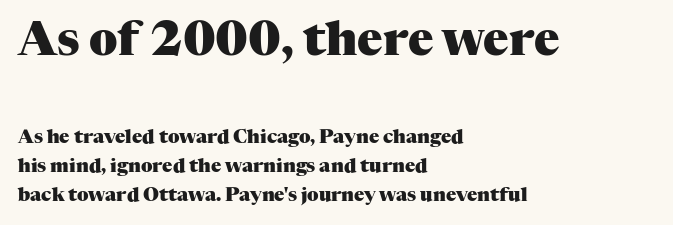
{"serif": "yes", "italic": "no", "bold": "yes", "weight": "heavy", "width": "normal", "stroke_contrast": "medium", "x_height": "medium", "monospaced": "no", "underline": "no", "align": "left", "line_spacing": "normal", "line_spacing_ratio": 1.54, "letter_spacing": "normal", "letter_spacing_em": 0.0, "larger_block": "first", "size_ratio": 2.47, "glyph_px": 47}
